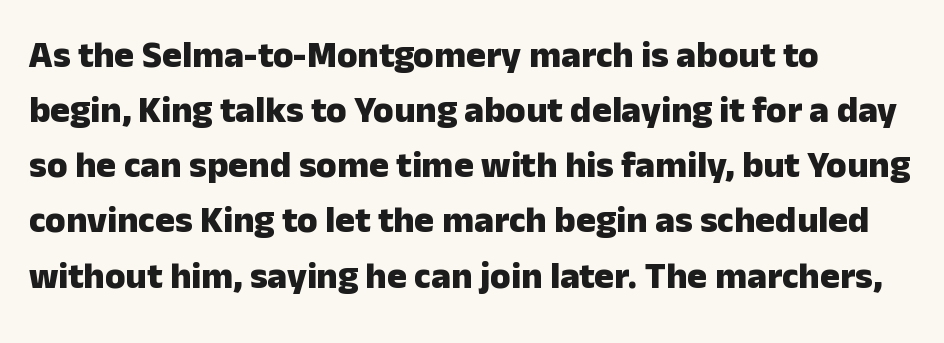
Q: Is the text bold? A: Yes.
Q: Is the text italic (slanted)? A: No, it is upright.
Q: Is the typeface a serif or a sans-serif typeface? A: Sans-serif.
Q: Is the text underlined? A: No.
Q: How is the paragraph aligned? A: Left-aligned.
Q: Is the spacing between letters normal or unusually wide? A: Normal.
Q: Is the spacing between lines tight, normal or loose? A: Normal.
Q: Width (condensed, normal, or wide)? A: Normal.
Q: Stroke contrast? A: Low.
Q: x-height? A: Medium.
Q: Monospaced? A: No.
